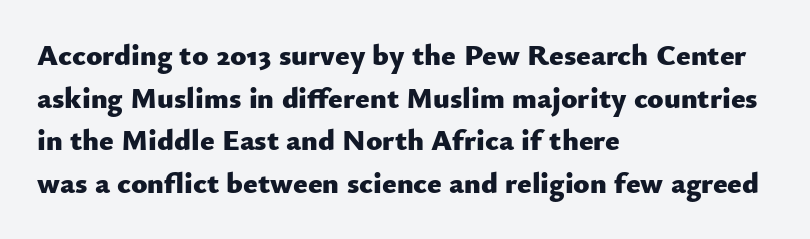
A typesetter would call this proportional, since set widths differ per character. Horizontally, the lines are justified to the leading edge only. Italic: no, the glyphs are upright roman. In terms of weight, the rendering is a true, heavy bold. The lines sit at an ordinary, default distance from one another. Lines of text with bare space underneath.
